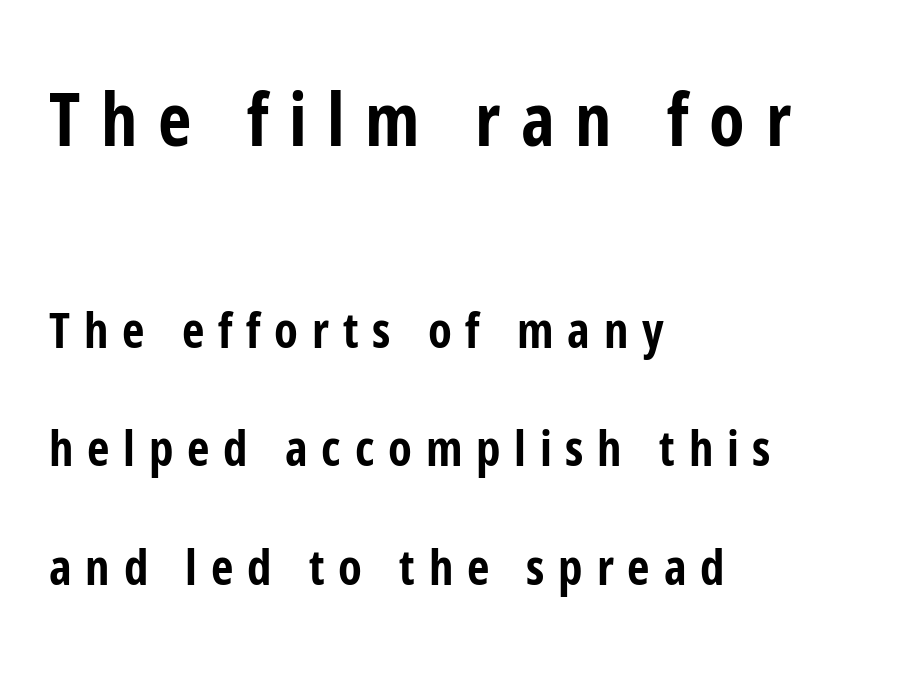
{"serif": "no", "italic": "no", "bold": "yes", "weight": "bold", "width": "condensed", "stroke_contrast": "low", "x_height": "medium", "monospaced": "no", "underline": "no", "align": "left", "line_spacing": "loose", "line_spacing_ratio": 2.41, "letter_spacing": "wide", "letter_spacing_em": 0.28, "larger_block": "first", "size_ratio": 1.49, "glyph_px": 73}
